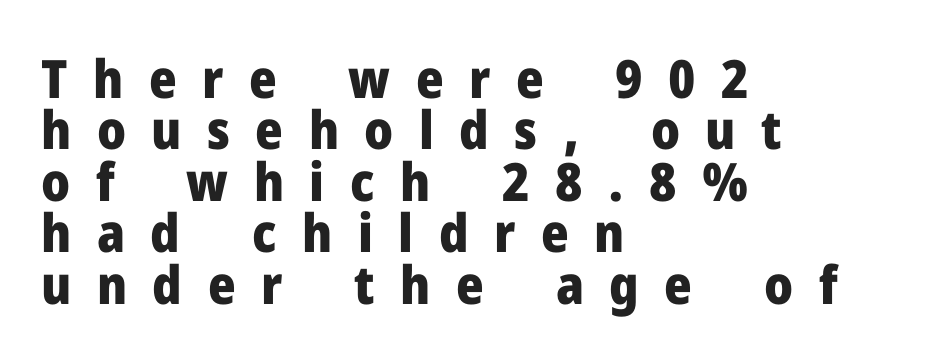
Q: Is the text bold? A: Yes.
Q: Is the text italic (slanted)? A: No, it is upright.
Q: Is the typeface a serif or a sans-serif typeface? A: Sans-serif.
Q: Is the text underlined? A: No.
Q: How is the paragraph aligned? A: Left-aligned.
Q: Is the spacing between letters normal or unusually wide? A: Unusually wide.
Q: Is the spacing between lines tight, normal or loose? A: Tight.
Q: Width (condensed, normal, or wide)? A: Normal.
Q: Stroke contrast? A: Low.
Q: x-height? A: Medium.
Q: Monospaced? A: No.
